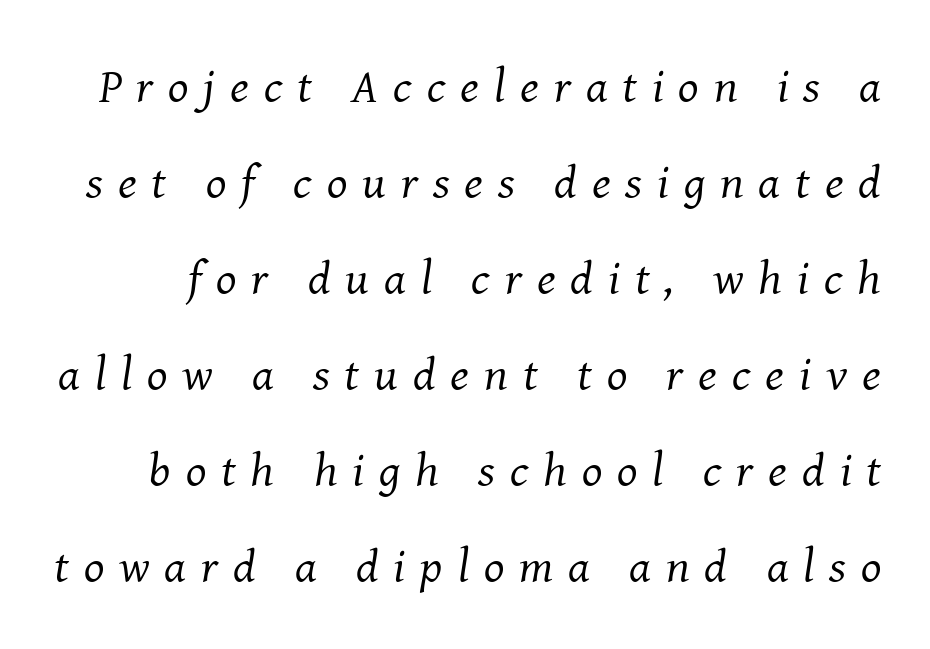
Q: Is the text bold? A: No.
Q: Is the text italic (slanted)? A: Yes, it leans right by about 8 degrees.
Q: Is the typeface a serif or a sans-serif typeface? A: Serif.
Q: Is the text underlined? A: No.
Q: Is the spacing between letters normal or unusually wide? A: Unusually wide.
Q: Is the spacing between lines tight, normal or loose? A: Loose.
Q: Width (condensed, normal, or wide)? A: Normal.
Q: Stroke contrast? A: Medium.
Q: x-height? A: Medium.
Q: Monospaced? A: No.
